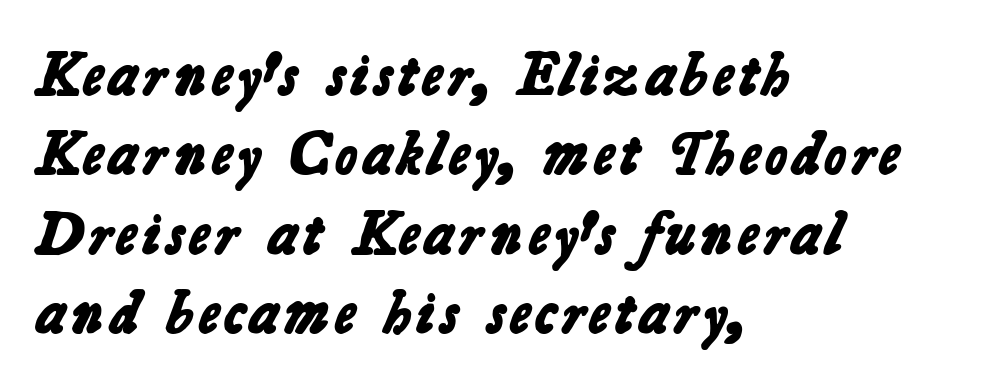
{"serif": "no", "bold": "yes", "weight": "bold", "width": "normal", "stroke_contrast": "low", "x_height": "medium", "monospaced": "no", "underline": "no", "align": "left", "line_spacing": "normal", "line_spacing_ratio": 1.3, "letter_spacing": "normal", "letter_spacing_em": 0.0, "glyph_px": 61}
